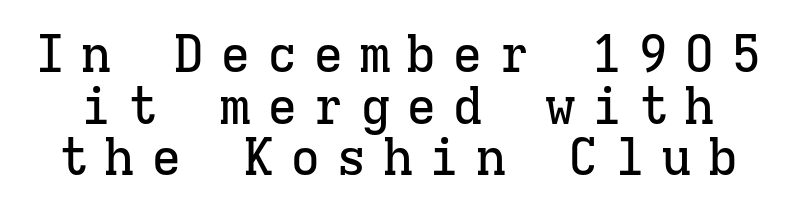
Q: Is the text italic (slanted)? A: No, it is upright.
Q: Is the typeface a serif or a sans-serif typeface? A: Serif.
Q: Is the text underlined? A: No.
Q: Is the spacing between letters normal or unusually wide? A: Unusually wide.
Q: Is the spacing between lines tight, normal or loose? A: Tight.
Q: Width (condensed, normal, or wide)? A: Normal.
Q: Stroke contrast? A: Low.
Q: x-height? A: Medium.
Q: Monospaced? A: Yes.
